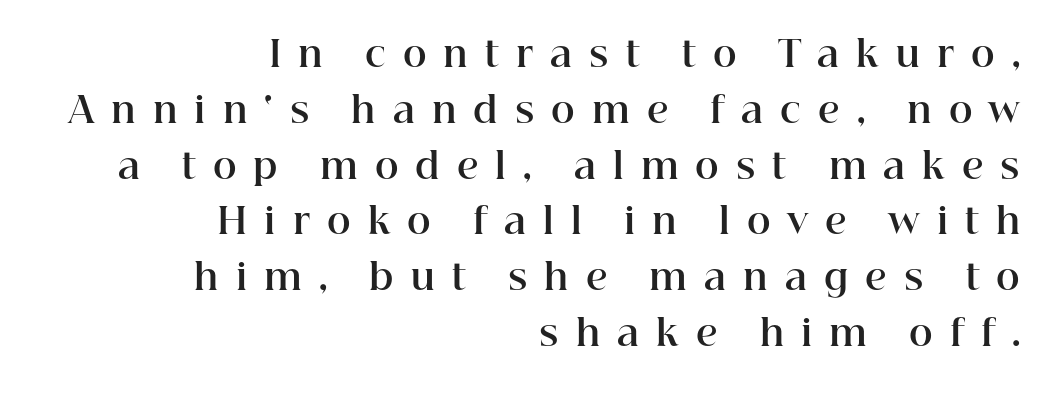
Spacing verdict: proportional, widths tailored to each character. Short and long lines alike share a common ending point at right. The tracking reads as deliberately expanded to a designer's eye. Decoration check: the copy has no underline.
